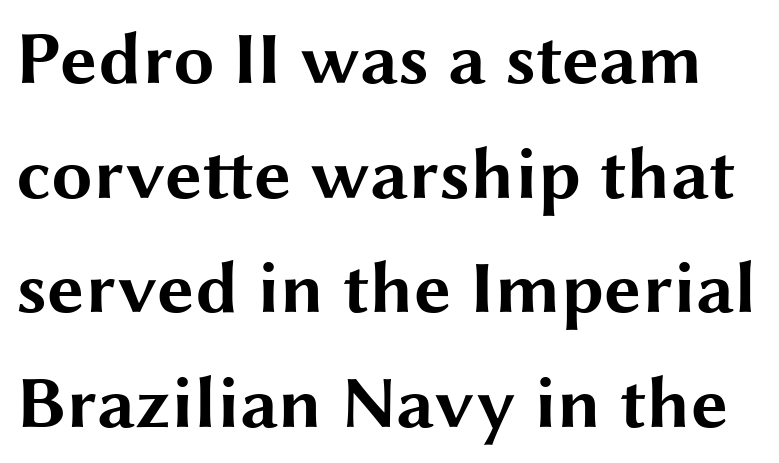
Q: Is the text bold? A: Yes.
Q: Is the text italic (slanted)? A: No, it is upright.
Q: Is the typeface a serif or a sans-serif typeface? A: Sans-serif.
Q: Is the text underlined? A: No.
Q: Is the spacing between letters normal or unusually wide? A: Normal.
Q: Is the spacing between lines tight, normal or loose? A: Normal.
Q: Width (condensed, normal, or wide)? A: Wide.
Q: Stroke contrast? A: Medium.
Q: x-height? A: Medium.
Q: Monospaced? A: No.
